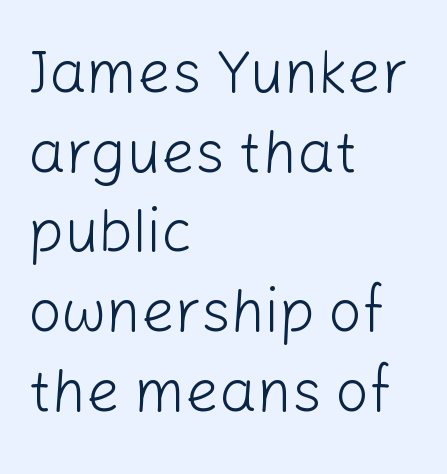
The image shows 59 px light sans-serif type, upright; set left-aligned, normal line spacing (1.35x), normal letter spacing, not underlined; low stroke contrast and a medium x-height.
